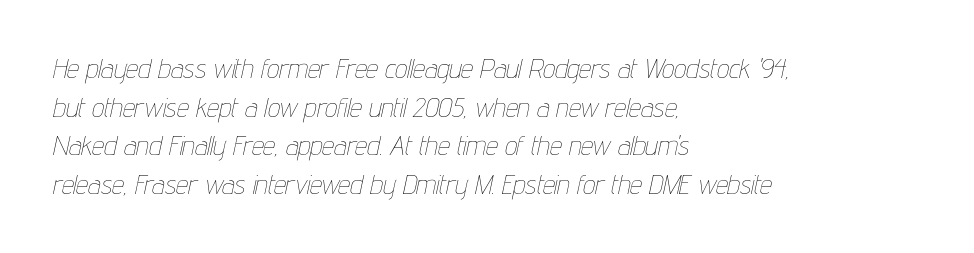
The image shows 27 px text type, italic (leaning right); set left-aligned, normal line spacing (1.43x), normal letter spacing, not underlined.
